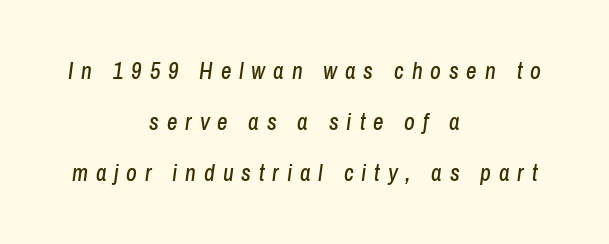
Q: Is the text italic (slanted)? A: Yes, it leans right by about 8 degrees.
Q: Is the text underlined? A: No.
Q: How is the paragraph aligned? A: Centered.
Q: Is the spacing between letters normal or unusually wide? A: Unusually wide.
Q: Is the spacing between lines tight, normal or loose? A: Loose.
